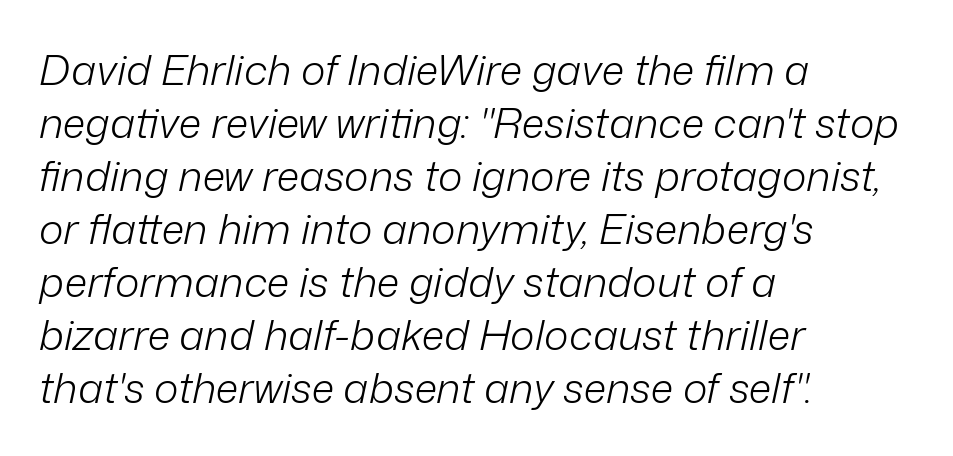
Q: Is the text bold? A: No.
Q: Is the text italic (slanted)? A: Yes, it leans right by about 12 degrees.
Q: Is the text underlined? A: No.
Q: How is the paragraph aligned? A: Left-aligned.
Q: Is the spacing between letters normal or unusually wide? A: Normal.
Q: Is the spacing between lines tight, normal or loose? A: Normal.
Q: Width (condensed, normal, or wide)? A: Normal.
Q: Stroke contrast? A: Low.
Q: x-height? A: Medium.
Q: Monospaced? A: No.
